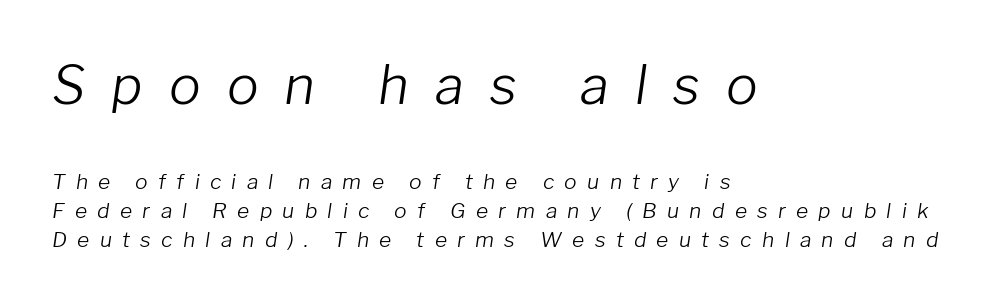
The image shows 53 px light type, italic (leaning right); set left-aligned, normal line spacing (1.39x), unusually wide letter spacing (+0.49 em), not underlined; the first (top) block is 2.52x larger; low stroke contrast and a medium x-height.
